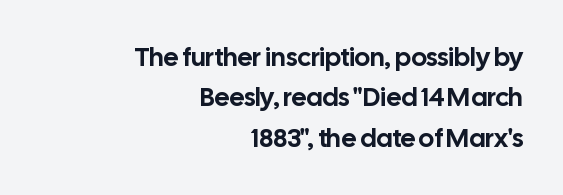
Q: Is the text italic (slanted)? A: No, it is upright.
Q: Is the text underlined? A: No.
Q: How is the paragraph aligned? A: Right-aligned.
Q: Is the spacing between letters normal or unusually wide? A: Normal.
Q: Is the spacing between lines tight, normal or loose? A: Normal.
